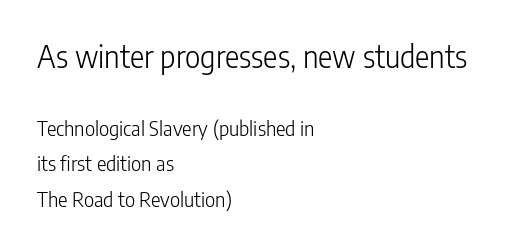
The image shows 30 px light, condensed sans-serif type, upright; set left-aligned, line spacing 1.79x, normal letter spacing, not underlined; the first (top) block is 1.5x larger; low stroke contrast and a medium x-height.
